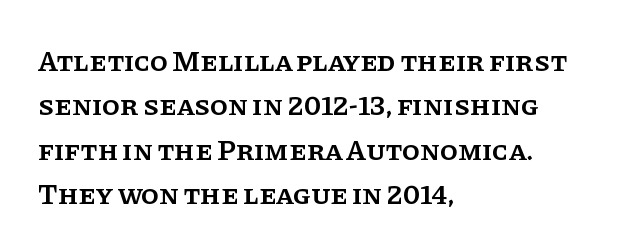
The letters stand straight up with perfectly vertical stems. This rendering employs a face with finishing strokes, i.e., a serif. Underline: absent. Looks like regular typesetting: each glyph gets only the width it needs.
